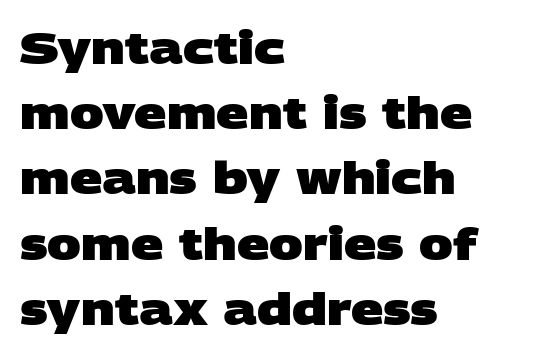
Q: Is the text bold? A: Yes.
Q: Is the typeface a serif or a sans-serif typeface? A: Sans-serif.
Q: Is the text underlined? A: No.
Q: How is the paragraph aligned? A: Left-aligned.
Q: Is the spacing between letters normal or unusually wide? A: Normal.
Q: Is the spacing between lines tight, normal or loose? A: Normal.
Q: Width (condensed, normal, or wide)? A: Wide.
Q: Stroke contrast? A: Low.
Q: x-height? A: Large.
Q: Monospaced? A: No.
